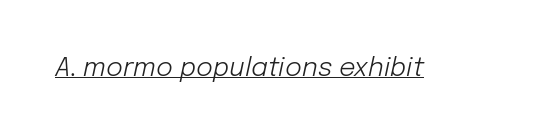
Q: Is the text bold? A: No.
Q: Is the text italic (slanted)? A: Yes, it leans right by about 12 degrees.
Q: Is the text underlined? A: Yes.
Q: Is the spacing between letters normal or unusually wide? A: Normal.
